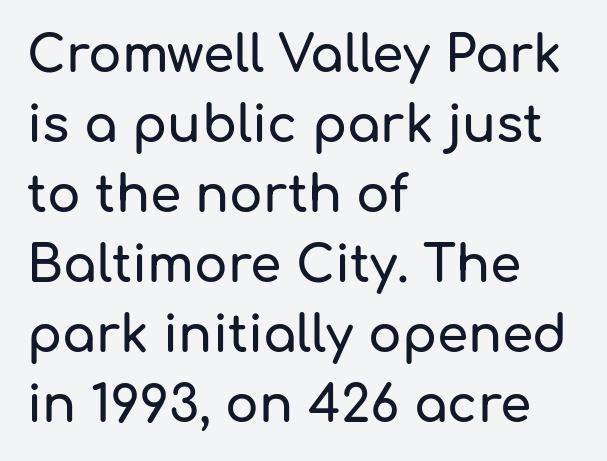
{"serif": "no", "italic": "no", "width": "normal", "stroke_contrast": "low", "x_height": "medium", "monospaced": "no", "underline": "no", "align": "left", "line_spacing": "normal", "line_spacing_ratio": 1.4, "letter_spacing": "normal", "letter_spacing_em": 0.0, "glyph_px": 50}
